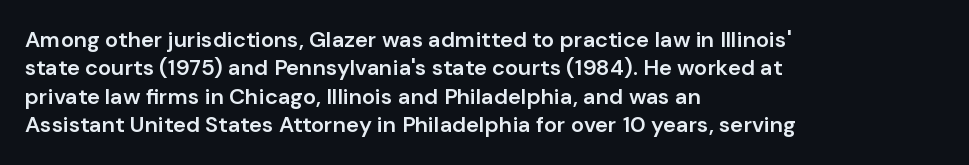
Tall strokes in this sample are plumb rather than angled. Caption: multi-line text, flush left, ragged right. Underline: absent. No extra tracking has been applied to these lines. The passage shown stacks its lines at a standard gap.
